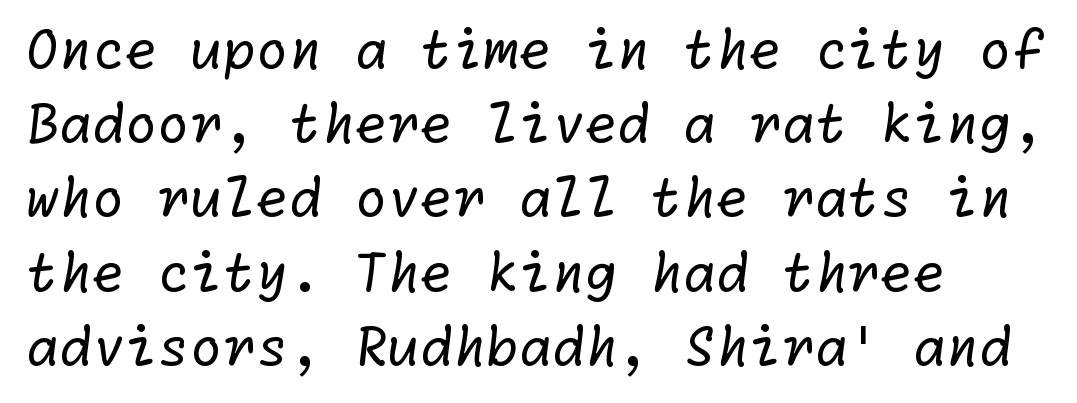
{"serif": "no", "bold": "no", "weight": "regular", "width": "normal", "stroke_contrast": "low", "x_height": "medium", "underline": "no", "align": "left", "line_spacing": "normal", "line_spacing_ratio": 1.4, "letter_spacing": "normal", "letter_spacing_em": 0.0, "glyph_px": 53}
